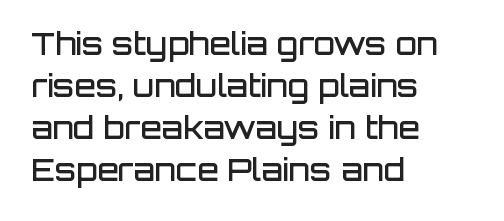
{"serif": "no", "italic": "no", "bold": "semi", "weight": "semibold", "width": "normal", "stroke_contrast": "low", "x_height": "large", "monospaced": "no", "underline": "no", "align": "left", "line_spacing": "normal", "line_spacing_ratio": 1.36, "letter_spacing": "normal", "letter_spacing_em": 0.0, "glyph_px": 31}
